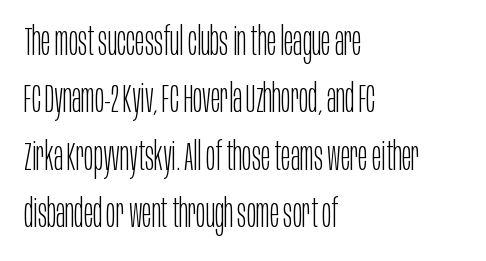
Q: Is the text bold? A: No.
Q: Is the text italic (slanted)? A: No, it is upright.
Q: Is the typeface a serif or a sans-serif typeface? A: Sans-serif.
Q: Is the text underlined? A: No.
Q: How is the paragraph aligned? A: Left-aligned.
Q: Is the spacing between letters normal or unusually wide? A: Normal.
Q: Is the spacing between lines tight, normal or loose? A: Normal.
Q: Width (condensed, normal, or wide)? A: Condensed.
Q: Stroke contrast? A: Low.
Q: x-height? A: Large.
Q: Monospaced? A: No.
